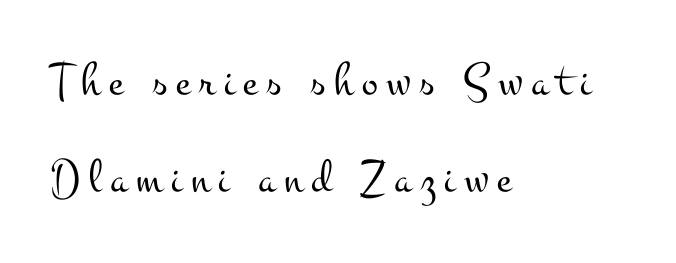
This is not heavy type; no bold has been used. Type without underlining. Notice the wide empty band between every row — that's loose leading. Where is the straight margin? On the left.
